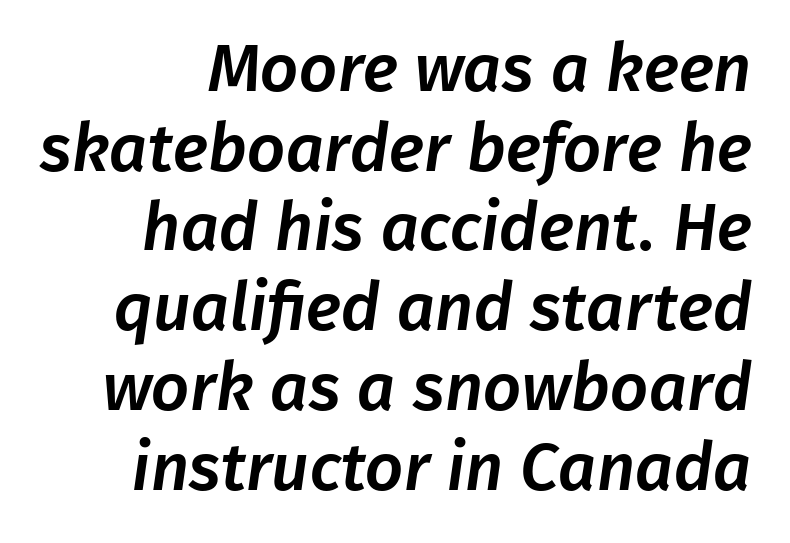
The image shows 67 px sans-serif type; set line spacing 1.19x, normal letter spacing, not underlined; low stroke contrast and a medium x-height.
